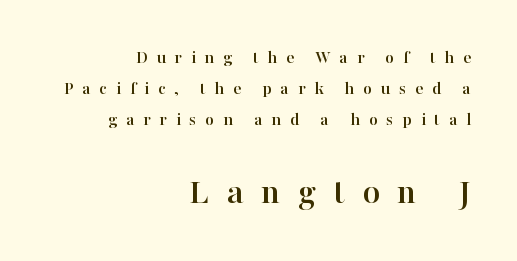
The image shows 38 px serif type, upright; set right-aligned, normal line spacing (1.62x), unusually wide letter spacing (+0.46 em), not underlined; the second (bottom) block is 2.0x larger; high stroke contrast and a medium x-height.
